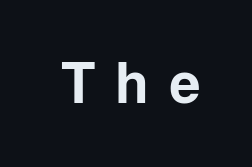
The tracking reads as deliberately expanded to a designer's eye. Every character sits straight up, as roman type does. Descenders hang freely into open space. Notice how thick the strokes are: this is what a full bold looks like.
